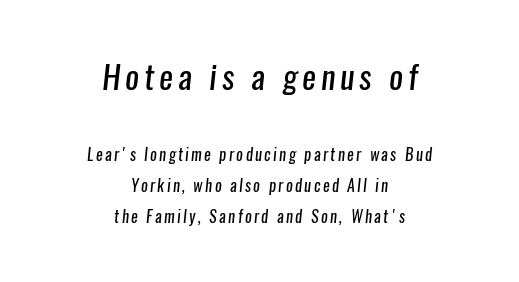
Q: Is the text bold? A: No.
Q: Is the typeface a serif or a sans-serif typeface? A: Sans-serif.
Q: Is the text underlined? A: No.
Q: How is the paragraph aligned? A: Centered.
Q: Is the spacing between lines tight, normal or loose? A: Loose.
Q: Which block of text is set in a larger size, the first (top) or the second (bottom)? A: The first (top) one.
Q: Width (condensed, normal, or wide)? A: Condensed.
Q: Stroke contrast? A: Low.
Q: x-height? A: Medium.
Q: Monospaced? A: No.
